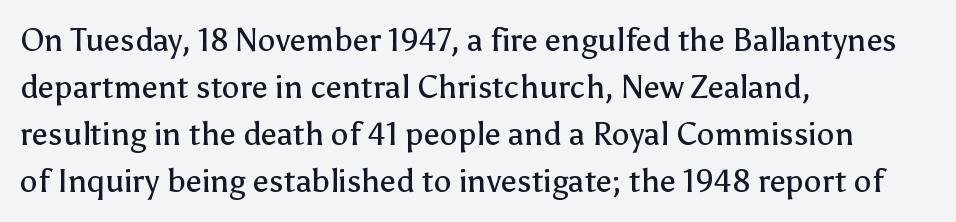
{"serif": "no", "italic": "no", "bold": "no", "weight": "regular", "width": "normal", "stroke_contrast": "low", "x_height": "medium", "monospaced": "no", "underline": "no", "align": "left", "line_spacing": "normal", "line_spacing_ratio": 1.47, "letter_spacing": "normal", "letter_spacing_em": 0.0, "glyph_px": 32}
